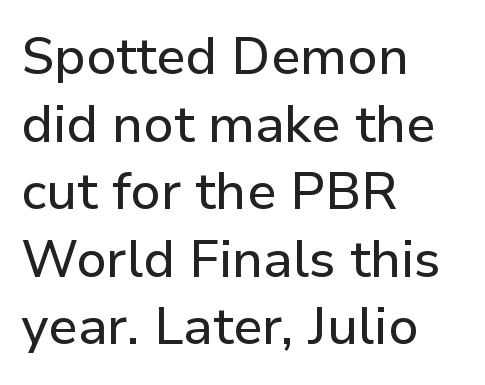
Q: Is the text italic (slanted)? A: No, it is upright.
Q: Is the typeface a serif or a sans-serif typeface? A: Sans-serif.
Q: Is the text underlined? A: No.
Q: How is the paragraph aligned? A: Left-aligned.
Q: Is the spacing between letters normal or unusually wide? A: Normal.
Q: Is the spacing between lines tight, normal or loose? A: Normal.
Q: Width (condensed, normal, or wide)? A: Normal.
Q: Stroke contrast? A: Low.
Q: x-height? A: Medium.
Q: Monospaced? A: No.
